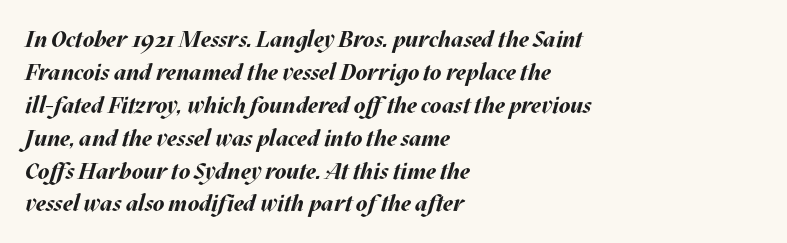
{"italic": "yes", "lean": "right", "slant_degrees": 17, "bold": "yes", "underline": "no", "align": "left", "line_spacing": "normal", "line_spacing_ratio": 1.43, "letter_spacing": "normal", "letter_spacing_em": 0.0, "glyph_px": 23}
